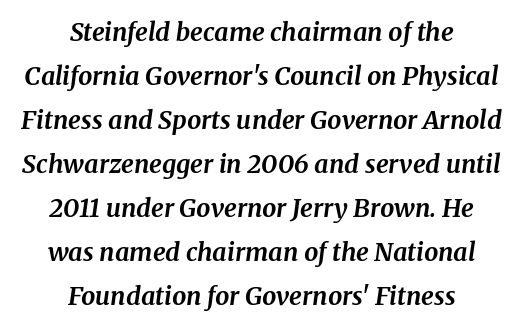
The specimen reads as italic at a glance. One-word summary of the alignment: center. Honestly, there is no underline to notice here at all. Weight: bold.
